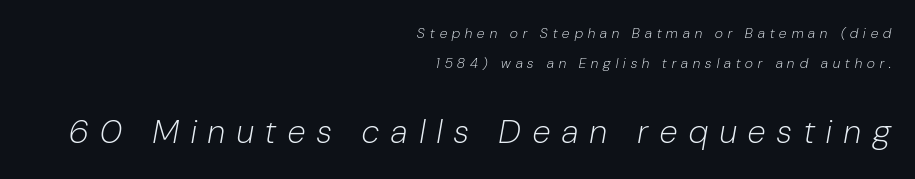
{"italic": "yes", "lean": "right", "slant_degrees": 10, "bold": "no", "weight": "light", "width": "condensed", "stroke_contrast": "low", "x_height": "medium", "monospaced": "no", "underline": "no", "align": "right", "line_spacing": "loose", "line_spacing_ratio": 2.13, "letter_spacing": "wide", "letter_spacing_em": 0.37, "larger_block": "second", "size_ratio": 2.36, "glyph_px": 33}
